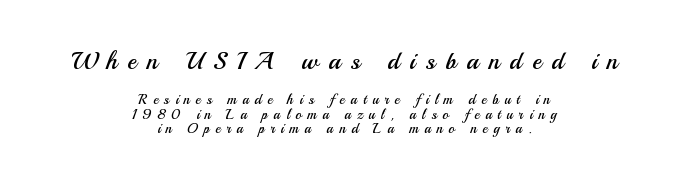
A clean baseline with only descenders dipping below it. Reading top to bottom, the characters get smaller at the block break. This is not heavy type; no bold has been used. Vertical spacing — tight.
